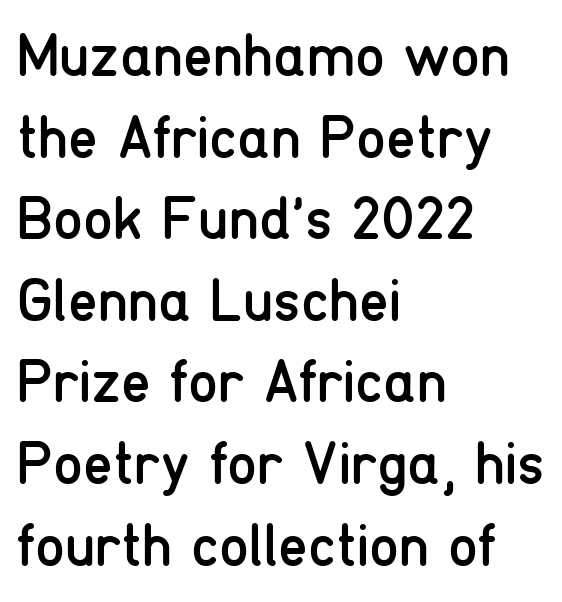
Q: Is the text bold? A: No.
Q: Is the text italic (slanted)? A: No, it is upright.
Q: Is the typeface a serif or a sans-serif typeface? A: Sans-serif.
Q: Is the text underlined? A: No.
Q: How is the paragraph aligned? A: Left-aligned.
Q: Is the spacing between letters normal or unusually wide? A: Normal.
Q: Is the spacing between lines tight, normal or loose? A: Normal.
Q: Width (condensed, normal, or wide)? A: Condensed.
Q: Stroke contrast? A: Low.
Q: x-height? A: Medium.
Q: Monospaced? A: No.
